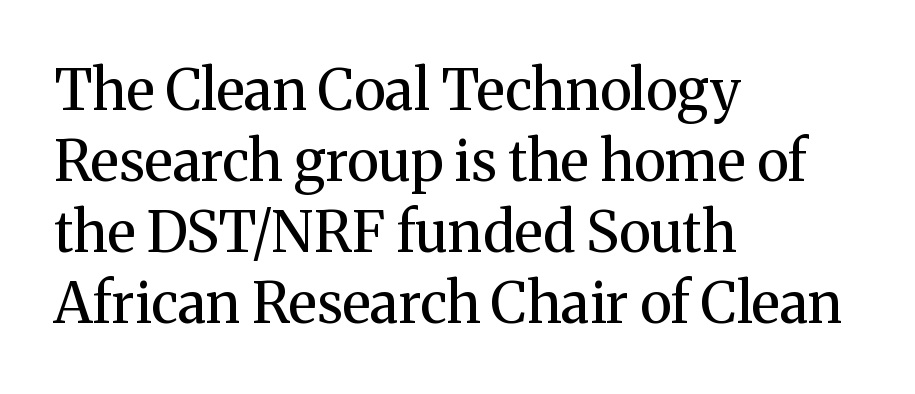
This rendering uses left alignment, leaving the right contour irregular. Quick note: underline off. Upright lettering throughout. This block has exactly the height ordinary leading produces. The tracking reads as untouched default to a designer's eye.
